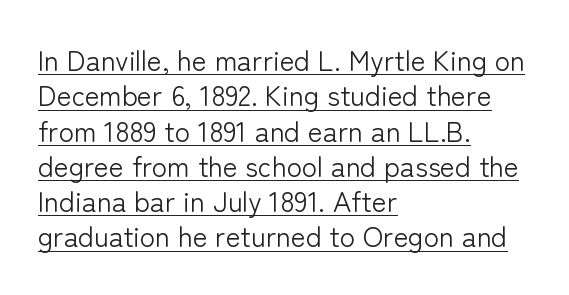
The image shows 28 px light sans-serif type, upright; set left-aligned, normal line spacing (1.26x), normal letter spacing, underlined; low stroke contrast and a medium x-height.
